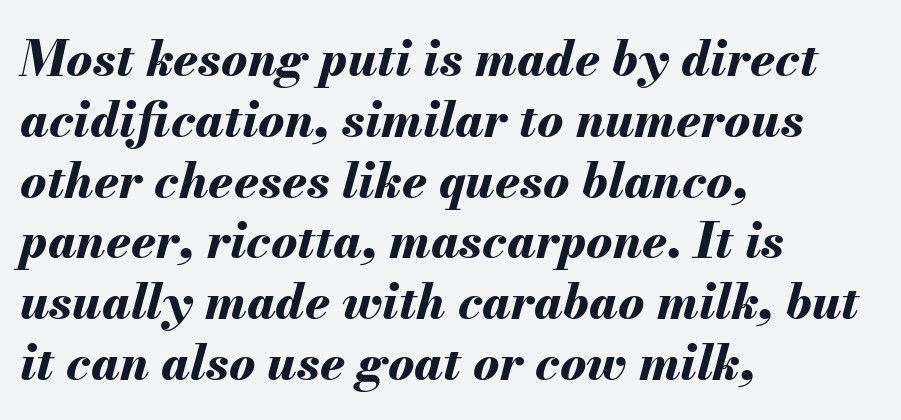
The image shows 49 px bold type, italic (leaning right); set left-aligned, line spacing 1.24x, normal letter spacing, not underlined; medium stroke contrast and a small x-height.
